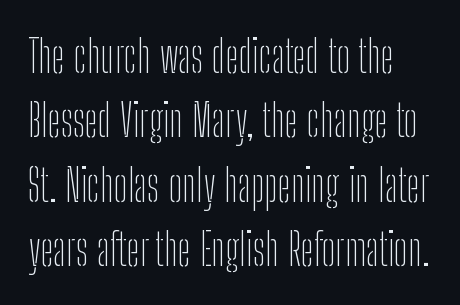
{"serif": "no", "italic": "no", "bold": "no", "weight": "thin", "width": "condensed", "stroke_contrast": "low", "x_height": "medium", "monospaced": "no", "underline": "no", "line_spacing": "normal", "line_spacing_ratio": 1.43, "letter_spacing": "normal", "letter_spacing_em": 0.0, "glyph_px": 45}
